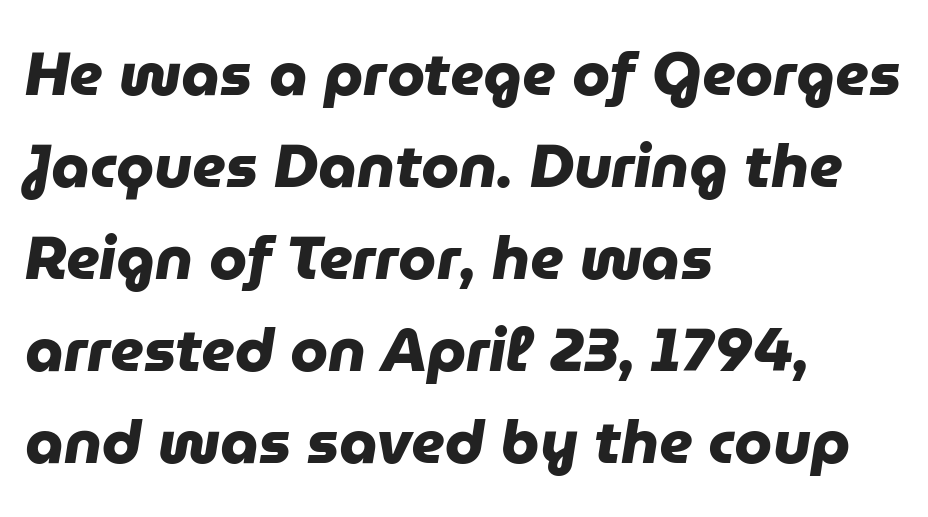
The image shows 61 px heavy sans-serif type; set left-aligned, normal line spacing (1.51x), normal letter spacing, not underlined; low stroke contrast and a medium x-height.
